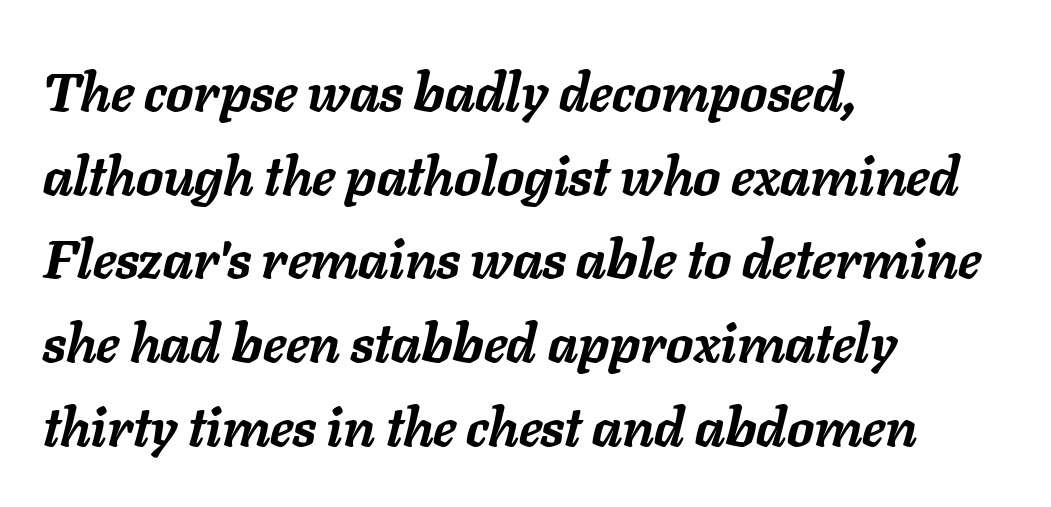
The image shows 54 px semibold type, italic (leaning right); set left-aligned, normal line spacing (1.55x), normal letter spacing, not underlined; low stroke contrast and a medium x-height.
